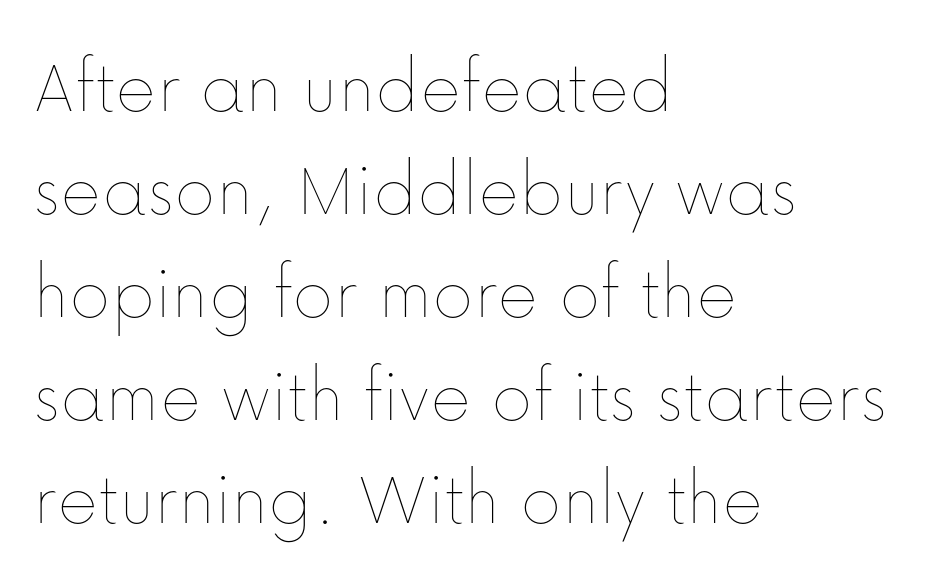
Q: Is the text bold? A: No.
Q: Is the text italic (slanted)? A: No, it is upright.
Q: Is the text underlined? A: No.
Q: How is the paragraph aligned? A: Left-aligned.
Q: Is the spacing between letters normal or unusually wide? A: Normal.
Q: Is the spacing between lines tight, normal or loose? A: Normal.
Q: Width (condensed, normal, or wide)? A: Normal.
Q: Stroke contrast? A: Low.
Q: x-height? A: Medium.
Q: Monospaced? A: No.
